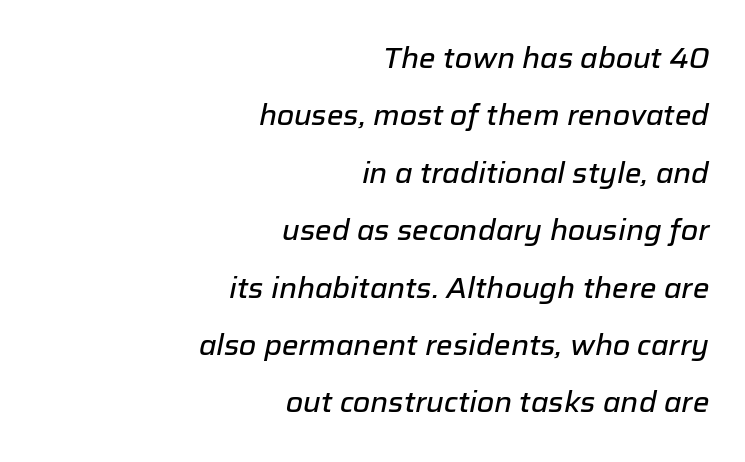
Q: Is the text italic (slanted)? A: Yes, it leans right by about 12 degrees.
Q: Is the text underlined? A: No.
Q: How is the paragraph aligned? A: Right-aligned.
Q: Is the spacing between letters normal or unusually wide? A: Normal.
Q: Is the spacing between lines tight, normal or loose? A: Loose.
Q: Width (condensed, normal, or wide)? A: Normal.
Q: Stroke contrast? A: Low.
Q: x-height? A: Medium.
Q: Monospaced? A: No.
